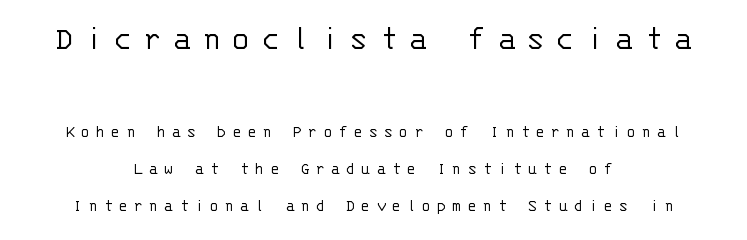
Stroke mass is kept to a normal reading level or below. Both edges are ragged and mirror each other, which tells us the setting is centered. These lines are composed in type without serifs. It's the straight-up-and-down kind of type. Descenders are the only things crossing below the line. Vertically, the passage feels expansive, rows floating well apart.
